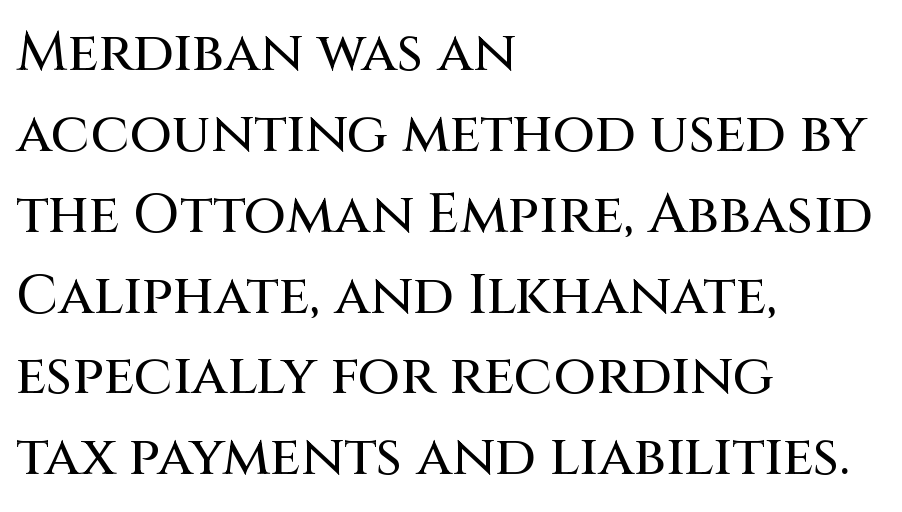
The image shows 55 px sans-serif type, upright; set left-aligned, normal line spacing (1.47x), normal letter spacing, not underlined; medium stroke contrast and a large x-height.
